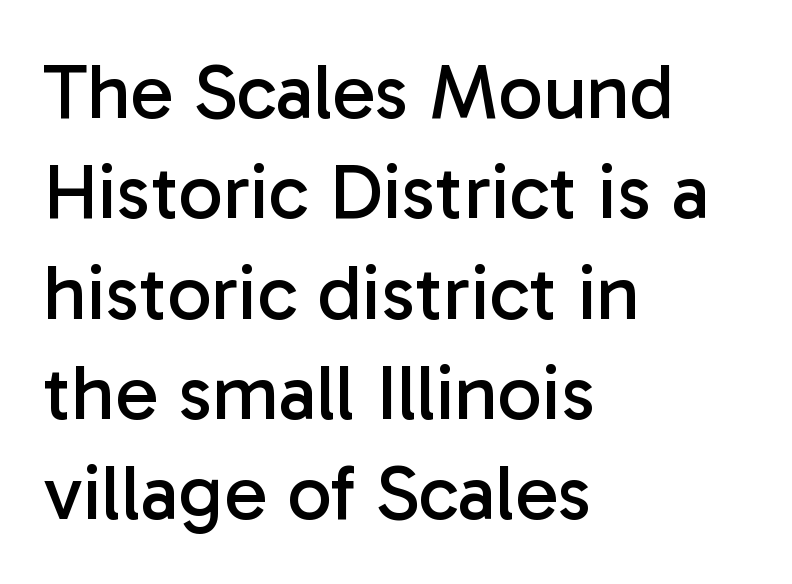
The passage shown is not underscored anywhere. The face used here is proportionally spaced, like ordinary book or web type. Students, note that the glyphs here touch the page at normal intervals. The line-height multiplier appears to be the usual default. The compositor pushed each line to the left boundary.
